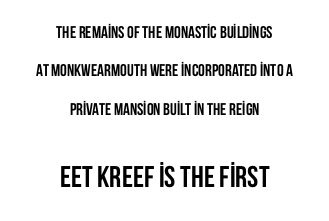
The image shows 30 px semibold, condensed sans-serif type, upright; set centered, loose line spacing (2.26x), normal letter spacing, not underlined; the second (bottom) block is 1.76x larger; low stroke contrast and a large x-height.
